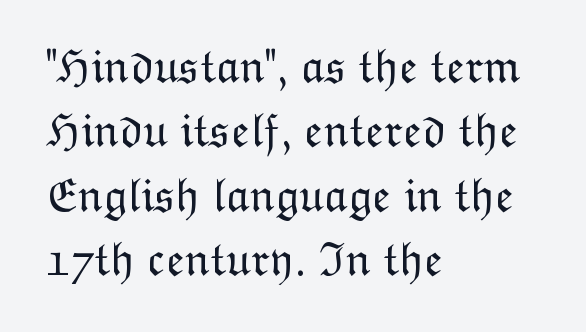
The horizontal fit of the characters is conventional and even. Proportional: the letters do not fall into vertical columns. Quick note: interline space is typical. A quiet, ordinary-to-light weight characterises the typeface. The words here are not underlined. The lines in this sample share a left origin and differ only in where they stop.
